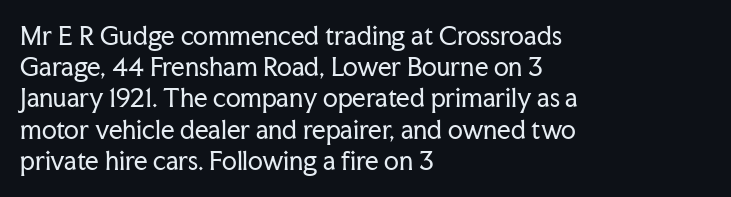
The image shows 24 px text type, upright; set left-aligned, normal line spacing (1.3x), normal letter spacing, not underlined.
